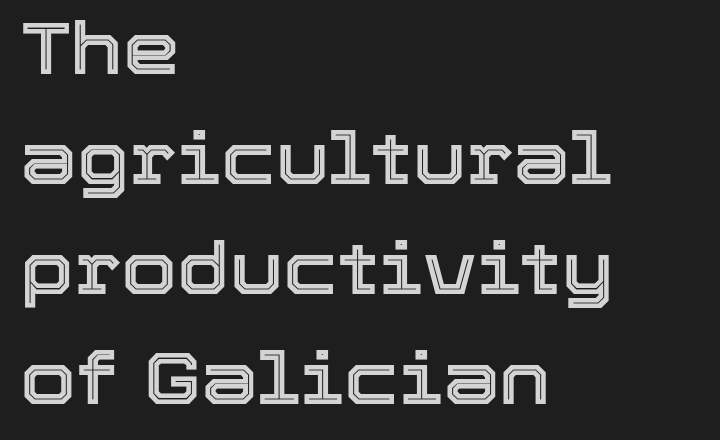
The image shows 72 px text type, upright; set left-aligned, normal line spacing (1.53x), normal letter spacing, not underlined; a medium x-height.
